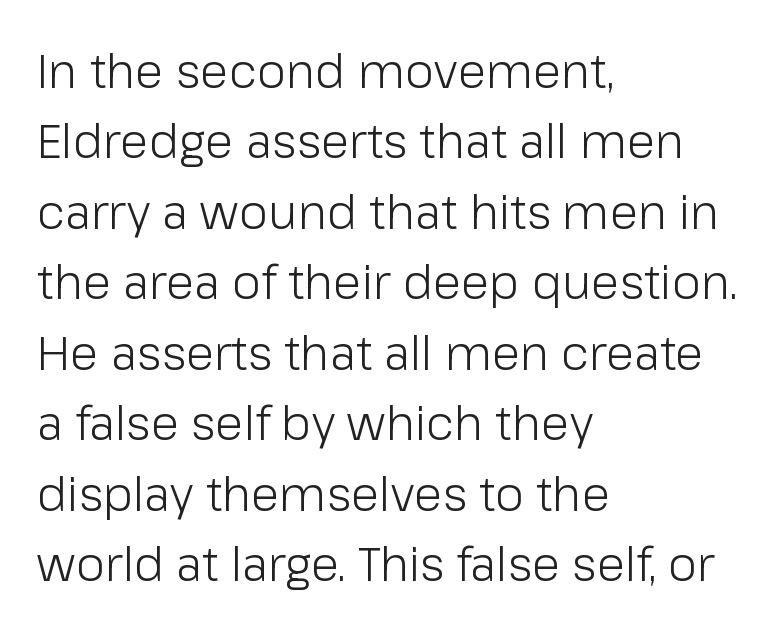
The image shows 47 px light sans-serif type, upright; set left-aligned, normal line spacing (1.5x), normal letter spacing, not underlined; low stroke contrast and a medium x-height.
